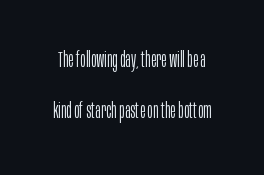
Stroke thickness stays within the range of a standard reading face or lighter. This sample uses plain, unmodified letter spacing. The leading is generous, giving the passage an open texture. Underline: absent. It's the straight-up-and-down kind of type.
